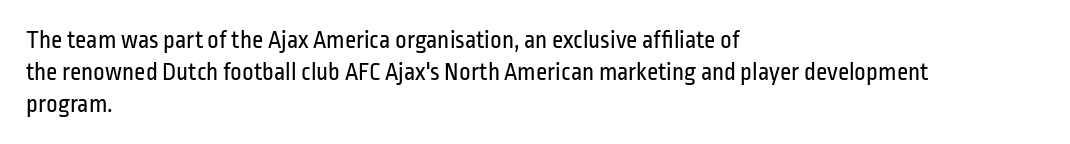
Glance below the letters and you will spot only blank space. The weight tops out at a normal text grade. Teacher's note: observe the even left margin — that is flush-left alignment. Interline gaps are of average width in this sample. In terms of posture, this sample is upright.
